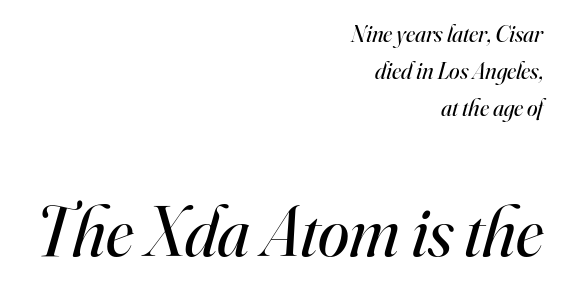
{"serif": "yes", "italic": "yes", "lean": "right", "slant_degrees": 16, "bold": "no", "weight": "regular", "width": "normal", "stroke_contrast": "high", "x_height": "small", "monospaced": "no", "underline": "no", "align": "right", "line_spacing": "normal", "line_spacing_ratio": 1.55, "letter_spacing": "normal", "letter_spacing_em": 0.0, "larger_block": "second", "size_ratio": 2.96, "glyph_px": 71}
